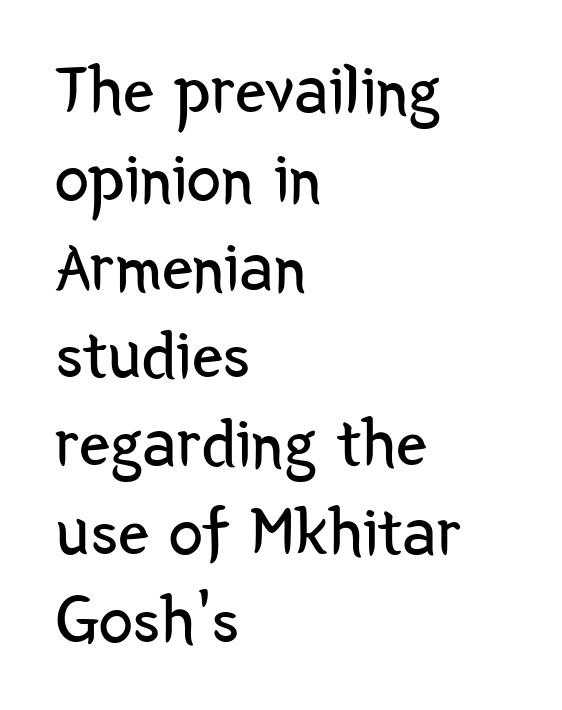
{"serif": "no", "italic": "no", "bold": "no", "weight": "regular", "width": "condensed", "stroke_contrast": "low", "x_height": "medium", "monospaced": "no", "underline": "no", "align": "left", "line_spacing": "normal", "line_spacing_ratio": 1.28, "letter_spacing": "normal", "letter_spacing_em": 0.0, "glyph_px": 69}
